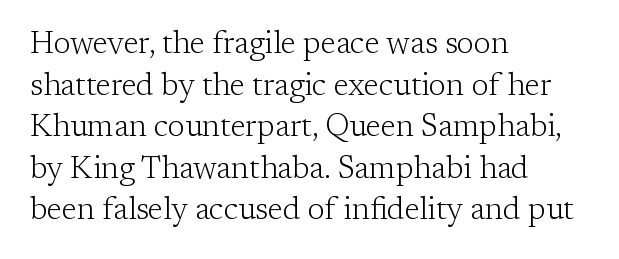
Q: Is the text bold? A: No.
Q: Is the text italic (slanted)? A: No, it is upright.
Q: Is the typeface a serif or a sans-serif typeface? A: Serif.
Q: Is the text underlined? A: No.
Q: How is the paragraph aligned? A: Left-aligned.
Q: Is the spacing between letters normal or unusually wide? A: Normal.
Q: Is the spacing between lines tight, normal or loose? A: Normal.
Q: Width (condensed, normal, or wide)? A: Normal.
Q: Stroke contrast? A: Low.
Q: x-height? A: Medium.
Q: Monospaced? A: No.
